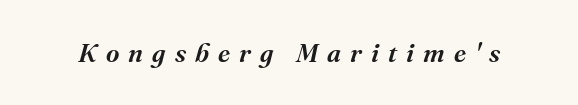
Q: Is the text italic (slanted)? A: Yes, it leans right by about 16 degrees.
Q: Is the text underlined? A: No.
Q: Is the spacing between letters normal or unusually wide? A: Unusually wide.
